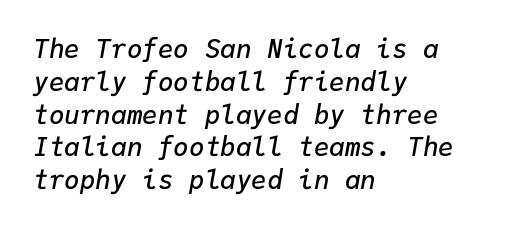
Q: Is the text bold? A: Semi-bold.
Q: Is the text italic (slanted)? A: Yes, it leans right by about 9 degrees.
Q: Is the text underlined? A: No.
Q: How is the paragraph aligned? A: Left-aligned.
Q: Is the spacing between letters normal or unusually wide? A: Normal.
Q: Is the spacing between lines tight, normal or loose? A: Normal.
